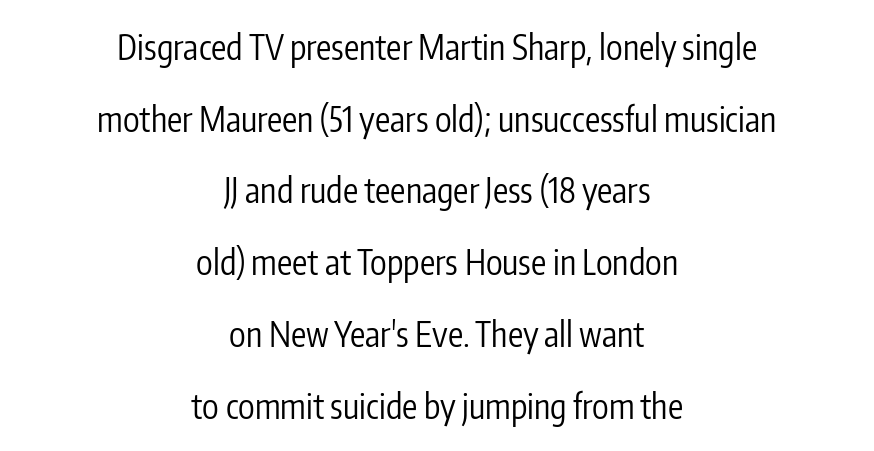
The axis of the letterforms is exactly vertical. Inter-character spacing is left at the font's built-in metrics. Honestly, there is no underline to notice here at all. Leading: increased. No letter is thick-stroked: the sample isn't bold. Notice how the passage keeps no hard edge, just a central spine.
